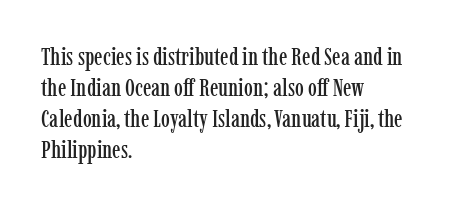
Q: Is the text italic (slanted)? A: No, it is upright.
Q: Is the text underlined? A: No.
Q: How is the paragraph aligned? A: Left-aligned.
Q: Is the spacing between letters normal or unusually wide? A: Normal.
